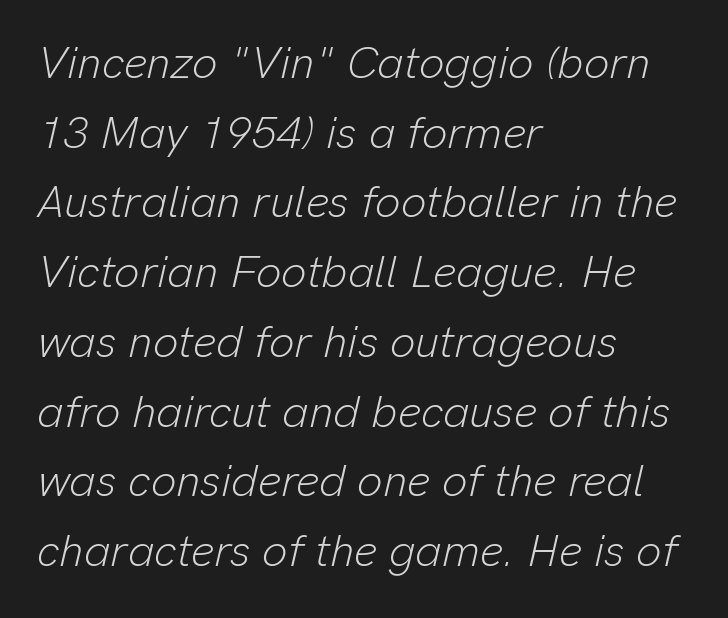
Q: Is the text bold? A: No.
Q: Is the text italic (slanted)? A: Yes, it leans right by about 13 degrees.
Q: Is the text underlined? A: No.
Q: How is the paragraph aligned? A: Left-aligned.
Q: Is the spacing between letters normal or unusually wide? A: Normal.
Q: Is the spacing between lines tight, normal or loose? A: Normal.
Q: Width (condensed, normal, or wide)? A: Normal.
Q: Stroke contrast? A: Low.
Q: x-height? A: Medium.
Q: Monospaced? A: No.
